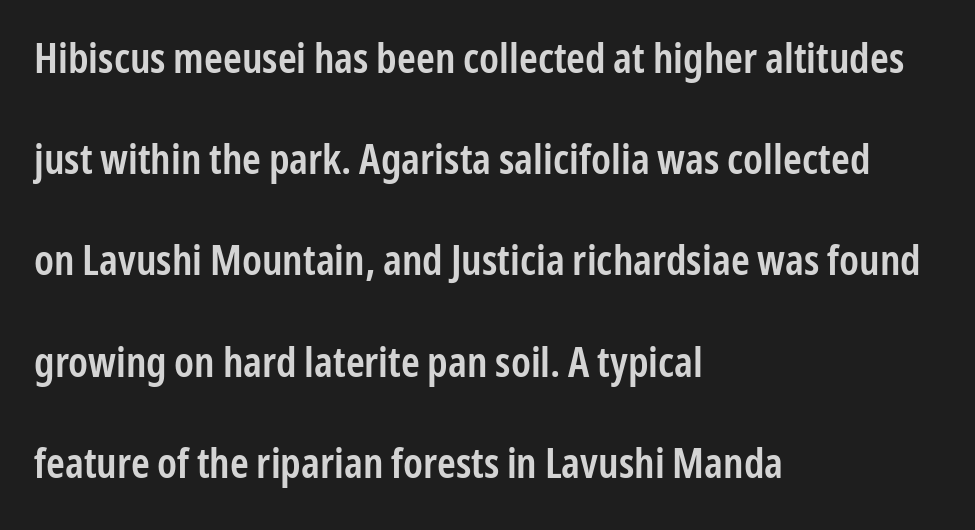
{"serif": "no", "italic": "no", "bold": "semi", "weight": "semibold", "width": "condensed", "stroke_contrast": "low", "x_height": "medium", "monospaced": "no", "underline": "no", "align": "left", "line_spacing": "loose", "line_spacing_ratio": 2.41, "letter_spacing": "normal", "letter_spacing_em": 0.0, "glyph_px": 42}
